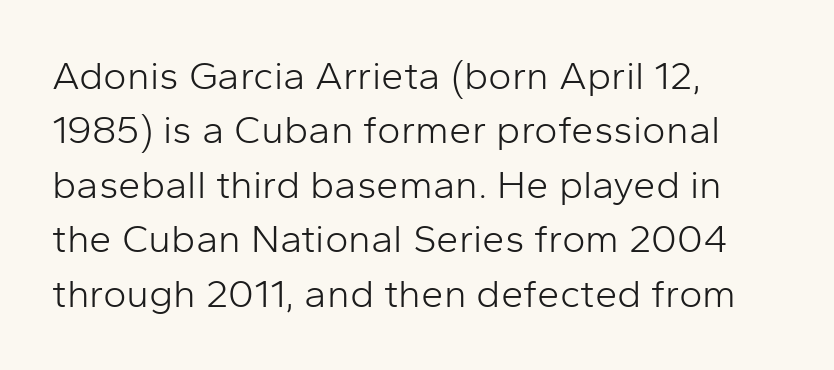
{"serif": "no", "italic": "no", "bold": "no", "weight": "light", "width": "normal", "stroke_contrast": "low", "x_height": "medium", "monospaced": "no", "underline": "no", "align": "left", "line_spacing": "normal", "line_spacing_ratio": 1.36, "letter_spacing": "normal", "letter_spacing_em": 0.0, "glyph_px": 40}
